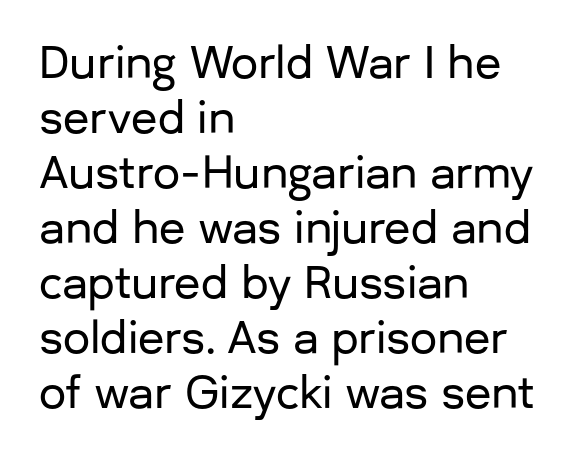
Posture: upright roman. Leftover space on each line is placed entirely after the last word. The rendering uses natural spacing where letterforms have individual widths. No extra tracking has been applied to these lines.
